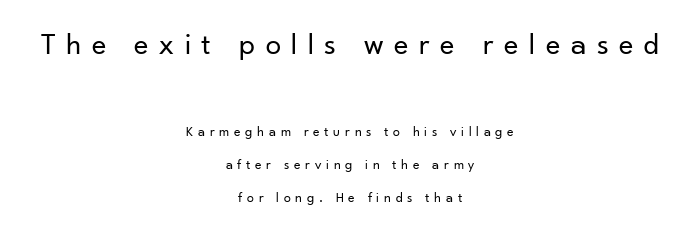
{"serif": "no", "italic": "no", "bold": "no", "weight": "regular", "width": "normal", "stroke_contrast": "low", "x_height": "small", "monospaced": "no", "underline": "no", "align": "center", "line_spacing": "loose", "line_spacing_ratio": 2.36, "letter_spacing": "wide", "letter_spacing_em": 0.34, "larger_block": "first", "size_ratio": 2.21, "glyph_px": 31}
